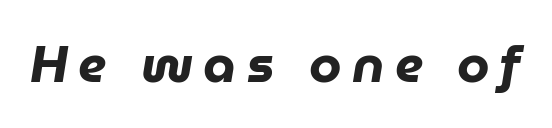
Q: Is the text bold? A: Yes.
Q: Is the text italic (slanted)? A: Yes, it leans right by about 9 degrees.
Q: Is the text underlined? A: No.
Q: Is the spacing between letters normal or unusually wide? A: Unusually wide.
Q: Width (condensed, normal, or wide)? A: Normal.
Q: Stroke contrast? A: Low.
Q: x-height? A: Medium.
Q: Monospaced? A: No.
